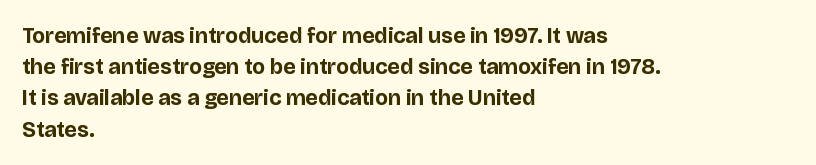
The image shows 22 px bold type, upright; set left-aligned, normal line spacing (1.42x), normal letter spacing, not underlined.
